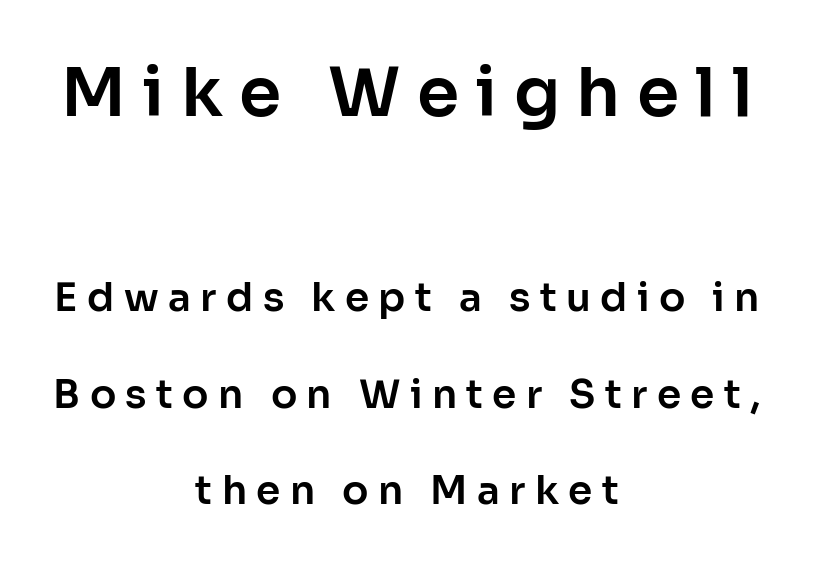
Typographically, this falls in the sans-serif category. The words here are not underlined. Posture: upright roman. Does the copy run flush right? No — it is centered line by line. The lines are spread far apart with generous leading.
